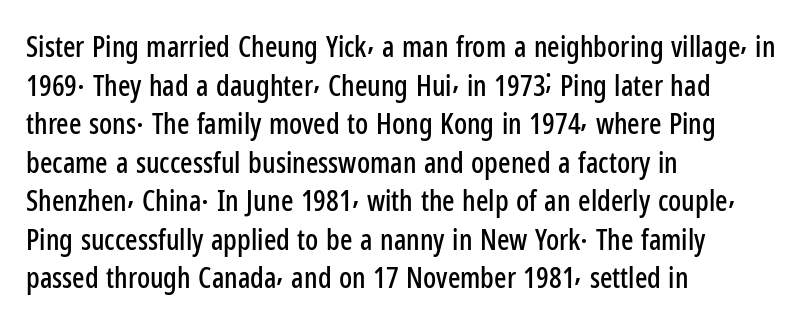
{"serif": "no", "italic": "no", "width": "condensed", "stroke_contrast": "low", "x_height": "medium", "monospaced": "no", "underline": "no", "align": "left", "line_spacing": "normal", "line_spacing_ratio": 1.33, "letter_spacing": "normal", "letter_spacing_em": 0.0, "glyph_px": 29}
